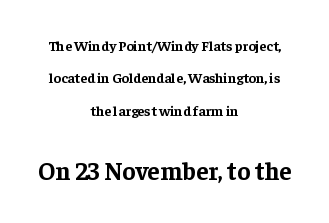
{"italic": "no", "bold": "yes", "underline": "no", "align": "center", "line_spacing": "loose", "line_spacing_ratio": 2.32, "letter_spacing": "normal", "letter_spacing_em": 0.0, "larger_block": "second", "size_ratio": 1.79, "glyph_px": 25}
